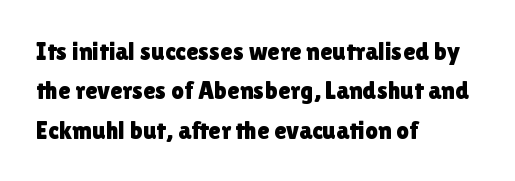
The setting favours the left margin, as ordinary paragraphs usually do. Is there any slant? The stems are plumb. A bare baseline throughout the passage. The letterforms sit shoulder to shoulder at normal distance. These lines sit exactly where default settings would place them.
